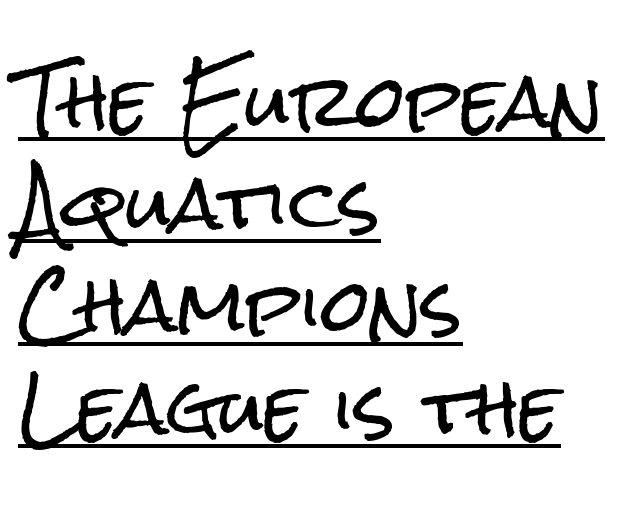
{"serif": "no", "italic": "no", "width": "condensed", "stroke_contrast": "low", "x_height": "medium", "monospaced": "no", "underline": "yes", "align": "left", "line_spacing": "normal", "line_spacing_ratio": 1.46, "letter_spacing": "normal", "letter_spacing_em": 0.0, "glyph_px": 70}
